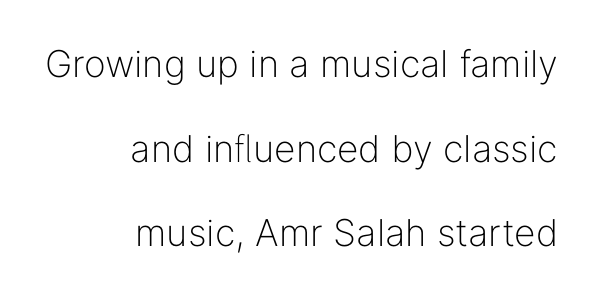
The image shows 37 px light sans-serif type, upright; set right-aligned, loose line spacing (2.29x), normal letter spacing, not underlined; low stroke contrast and a medium x-height.
